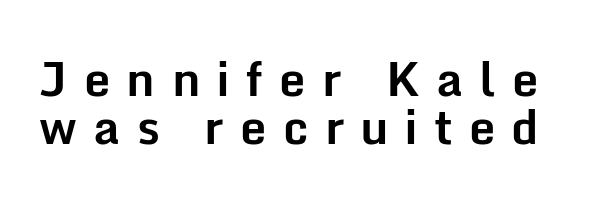
The glyphs are unaccompanied by any horizontal stroke below them. Each new line begins almost immediately beneath the previous one. Is there any slant? The stems are plumb. Letterform terminals end flat and unadorned throughout the passage.
